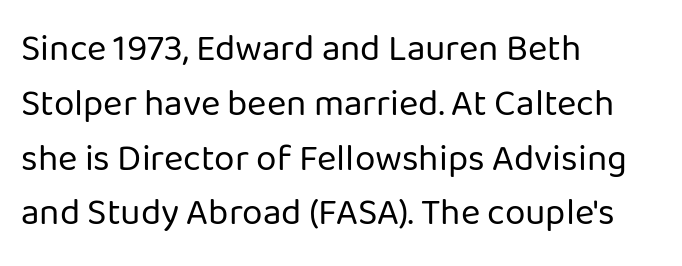
{"serif": "no", "italic": "no", "bold": "no", "weight": "regular", "width": "normal", "stroke_contrast": "low", "x_height": "medium", "monospaced": "no", "underline": "no", "align": "left", "line_spacing": "normal", "line_spacing_ratio": 1.48, "letter_spacing": "normal", "letter_spacing_em": 0.0, "glyph_px": 37}
